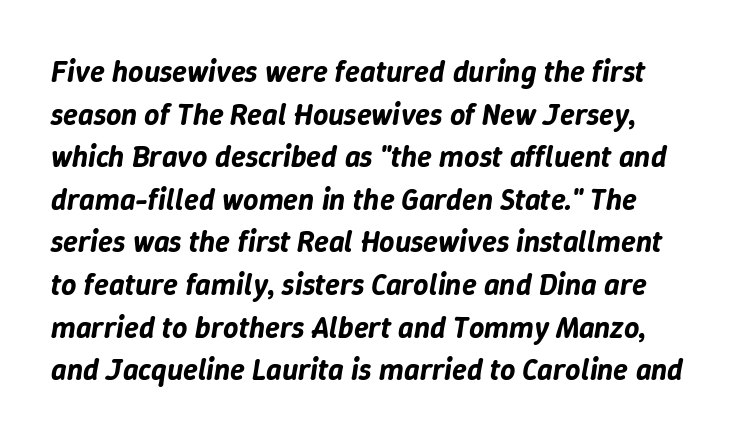
{"italic": "yes", "lean": "right", "slant_degrees": 9, "width": "normal", "stroke_contrast": "low", "x_height": "medium", "monospaced": "no", "underline": "no", "line_spacing": "normal", "line_spacing_ratio": 1.42, "letter_spacing": "normal", "letter_spacing_em": 0.0, "glyph_px": 30}
